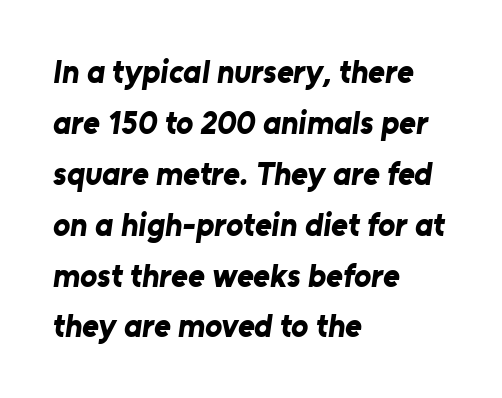
Q: Is the text bold? A: Yes.
Q: Is the typeface a serif or a sans-serif typeface? A: Sans-serif.
Q: Is the text underlined? A: No.
Q: How is the paragraph aligned? A: Left-aligned.
Q: Is the spacing between letters normal or unusually wide? A: Normal.
Q: Is the spacing between lines tight, normal or loose? A: Normal.
Q: Width (condensed, normal, or wide)? A: Normal.
Q: Stroke contrast? A: Low.
Q: x-height? A: Medium.
Q: Monospaced? A: No.
